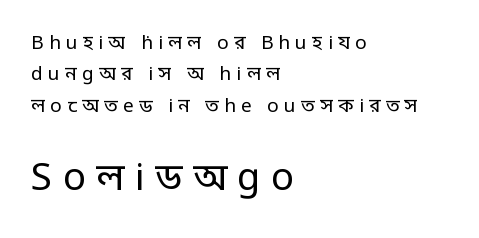
Italic? Not at all — the glyphs are vertical. Typographically, this falls in the sans-serif category. The rendering anchors every line to the left-hand side. The designer gave the closing block more size than the opening block. Each word looks stretched out because of the extra space between its letters. Words float on clear page, feet unadorned.
